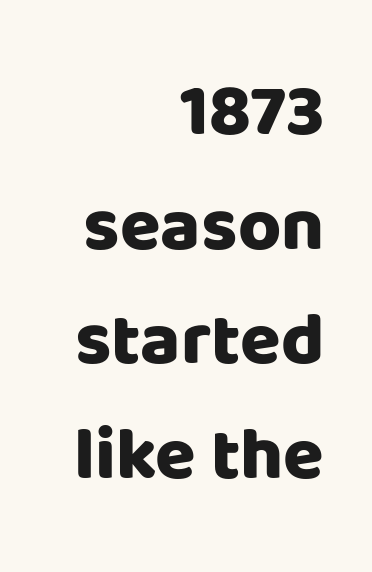
Q: Is the text bold? A: Yes.
Q: Is the text italic (slanted)? A: No, it is upright.
Q: Is the typeface a serif or a sans-serif typeface? A: Sans-serif.
Q: Is the text underlined? A: No.
Q: How is the paragraph aligned? A: Right-aligned.
Q: Is the spacing between letters normal or unusually wide? A: Normal.
Q: Is the spacing between lines tight, normal or loose? A: Normal.
Q: Width (condensed, normal, or wide)? A: Normal.
Q: Stroke contrast? A: Low.
Q: x-height? A: Large.
Q: Monospaced? A: No.
